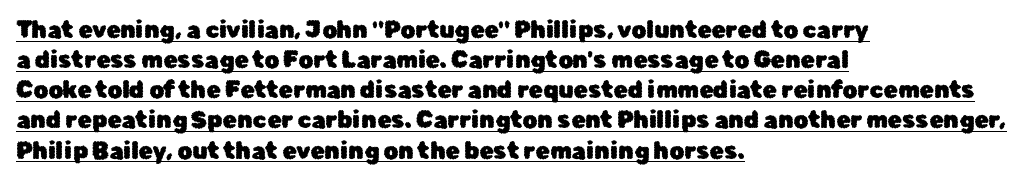
The image shows 23 px text type, upright; set left-aligned, normal line spacing (1.31x), normal letter spacing, underlined.
